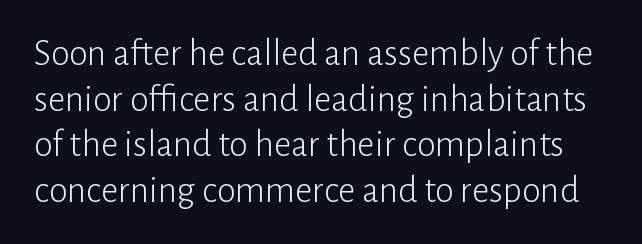
The image shows 38 px light sans-serif type, upright; set line spacing 1.2x, normal letter spacing, not underlined; low stroke contrast and a medium x-height.
